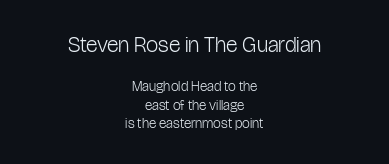
Compared with a typical body face, this is equally light or lighter still. The gap between lines stays unmarked. Compared with typical paragraphs, the rows here are spaced about the same. If you squint, the top block still reads clearly — it's the larger of the two. Casual observation: everything's sitting right in the middle.
